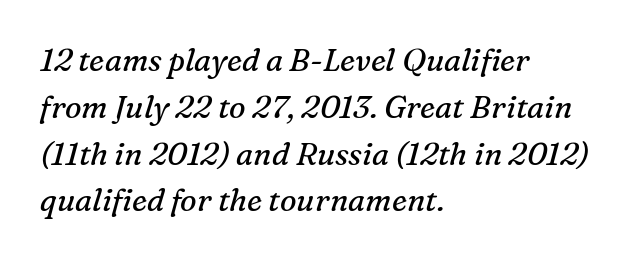
The image shows 31 px regular-weight serif type, italic (leaning right); set left-aligned, normal line spacing (1.51x), normal letter spacing, not underlined; medium stroke contrast and a medium x-height.
